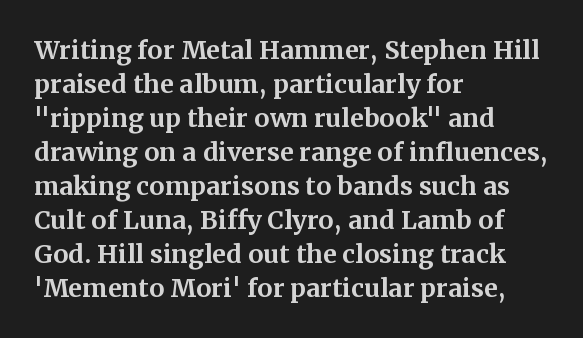
Just letters on the line, the space beneath them empty. No italicization has been applied; the sample stays upright. The rows are spaced the way most documents space them. The glyphs have the mass of a bold cut. Look at the tracking — it's just the regular setting, nothing added. Each line starts at the same left margin while the right side varies.
